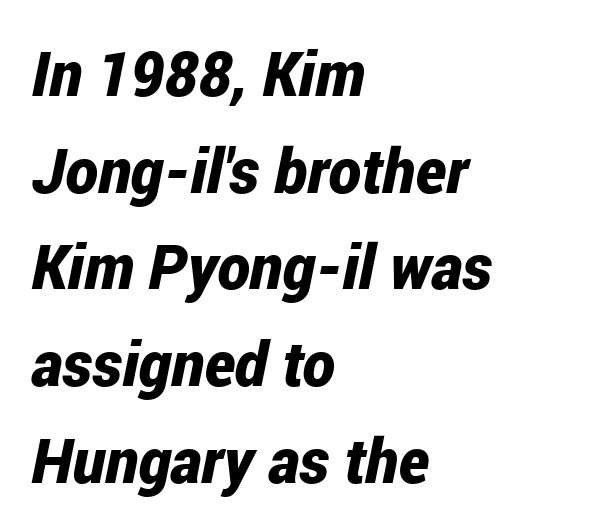
{"italic": "yes", "lean": "right", "slant_degrees": 12, "bold": "yes", "weight": "bold", "width": "condensed", "stroke_contrast": "low", "x_height": "medium", "monospaced": "no", "underline": "no", "align": "left", "line_spacing": "normal", "line_spacing_ratio": 1.56, "letter_spacing": "normal", "letter_spacing_em": 0.0, "glyph_px": 62}
